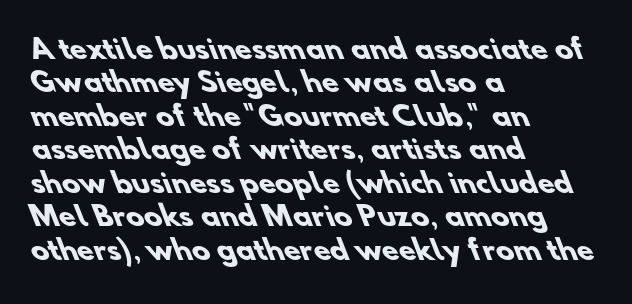
Q: Is the text bold? A: Yes.
Q: Is the text underlined? A: No.
Q: How is the paragraph aligned? A: Left-aligned.
Q: Is the spacing between letters normal or unusually wide? A: Normal.
